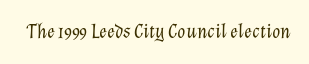
The image shows 21 px text type, italic (leaning right); set normal letter spacing, not underlined.
